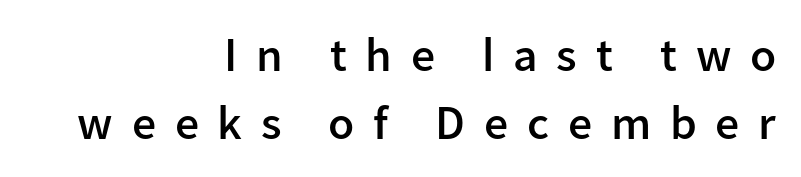
Q: Is the text bold? A: Semi-bold.
Q: Is the text italic (slanted)? A: No, it is upright.
Q: Is the typeface a serif or a sans-serif typeface? A: Sans-serif.
Q: Is the text underlined? A: No.
Q: How is the paragraph aligned? A: Right-aligned.
Q: Is the spacing between letters normal or unusually wide? A: Unusually wide.
Q: Is the spacing between lines tight, normal or loose? A: Normal.
Q: Width (condensed, normal, or wide)? A: Normal.
Q: Stroke contrast? A: Low.
Q: x-height? A: Medium.
Q: Monospaced? A: No.
